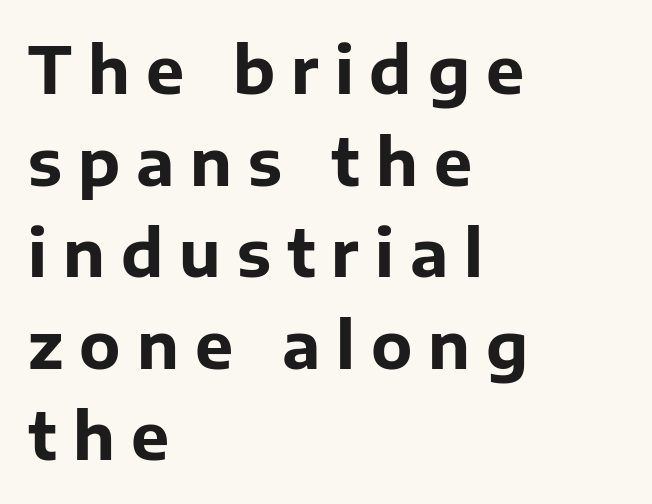
The rendering inserts visible extra space after every character. No italicization has been applied; the sample stays upright. Think of a printed novel: that variable character pitch is what you see here. Students, this is bold: see how much ink each stroke carries. Compared with typical paragraphs, the rows here are spaced about the same. Leftover space on each line is placed entirely after the last word.
